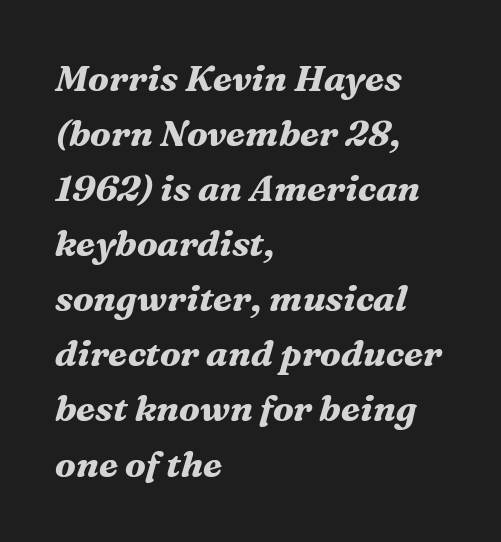
The image shows 36 px bold serif type, italic (leaning right); set left-aligned, normal line spacing (1.53x), normal letter spacing, not underlined; medium stroke contrast and a medium x-height.
